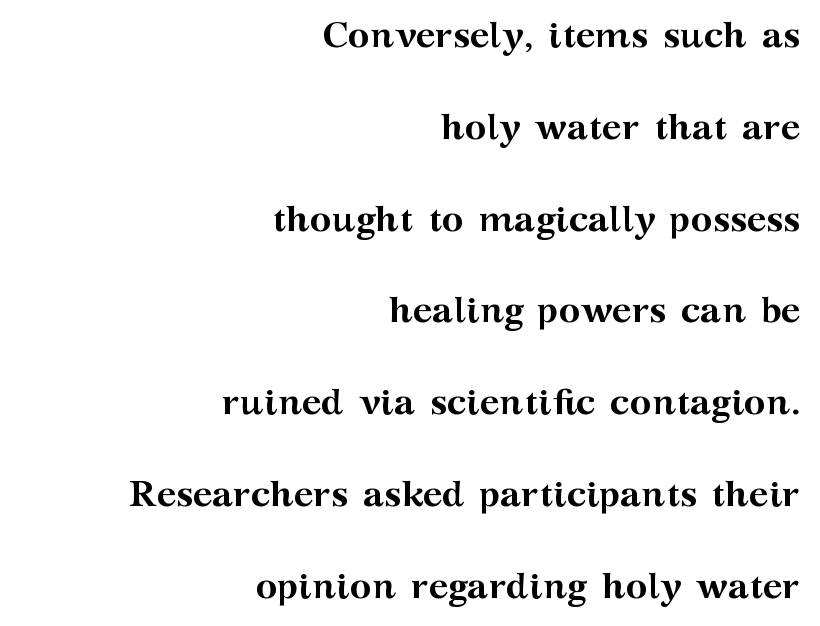
Whoever set this chose breathing room over compactness in the vertical rhythm. Honestly, the letter spacing is just normal — you wouldn't notice it. Compared with a flush-left layout, this one pins lines to the opposite, right side. Posture: straight, roman, zero tilt. Letters rest on an invisible, unmarked baseline. The rendering uses natural spacing where letterforms have individual widths.
